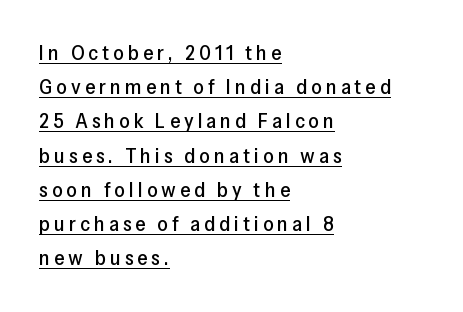
{"italic": "no", "underline": "yes", "align": "left", "line_spacing": "normal", "line_spacing_ratio": 1.63, "glyph_px": 21}
